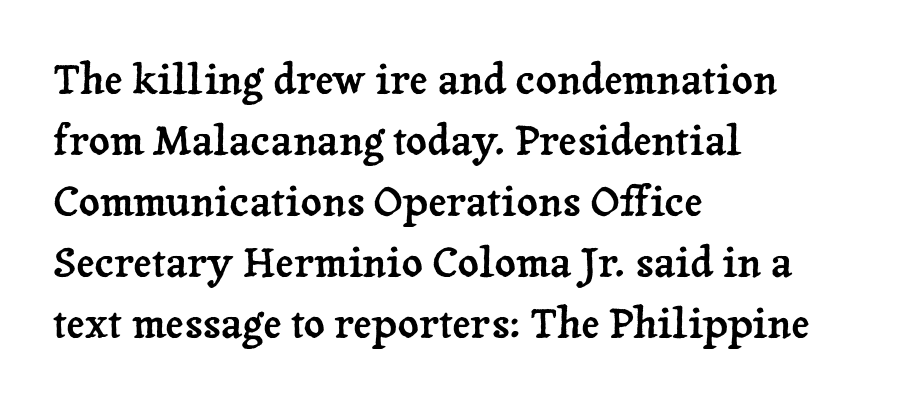
The image shows 41 px serif type, upright; set left-aligned, normal line spacing (1.49x), normal letter spacing, not underlined; low stroke contrast and a medium x-height.
